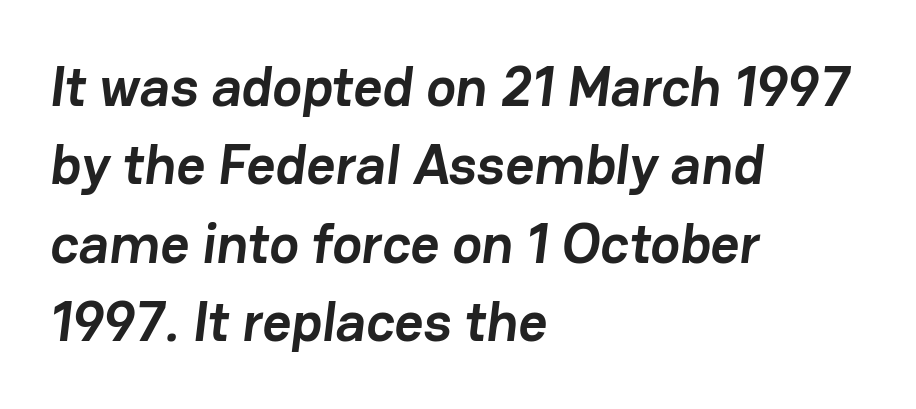
These lines are composed in type without serifs. These lines are rendered in a variable-pitch font. These lines carry a lot of weight — the face is fully bold. Evenly set lines give the paragraph a standard silhouette. Notice how the passage keeps a crisp vertical edge on the left only. Clear beneath every line of the passage.
